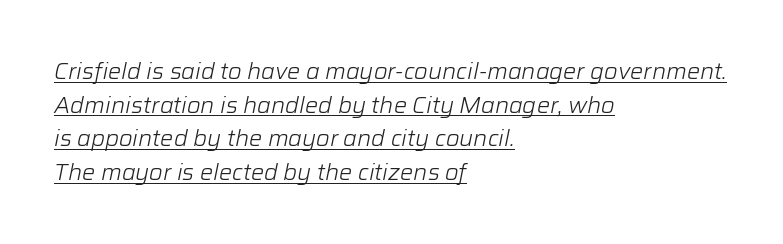
Honestly, the underline is the first thing you notice here. Rows of type keep a routine distance in the vertical direction. Every row of glyphs begins at an identical x-position on the left. Is the stroke heavy? The answer is a plain regular-or-lighter. Is the letter spacing exaggerated? No — it looks like the ordinary default.
